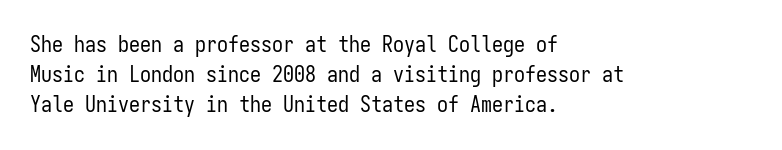
Q: Is the text bold? A: No.
Q: Is the text italic (slanted)? A: No, it is upright.
Q: Is the text underlined? A: No.
Q: How is the paragraph aligned? A: Left-aligned.
Q: Is the spacing between letters normal or unusually wide? A: Normal.
Q: Is the spacing between lines tight, normal or loose? A: Normal.
